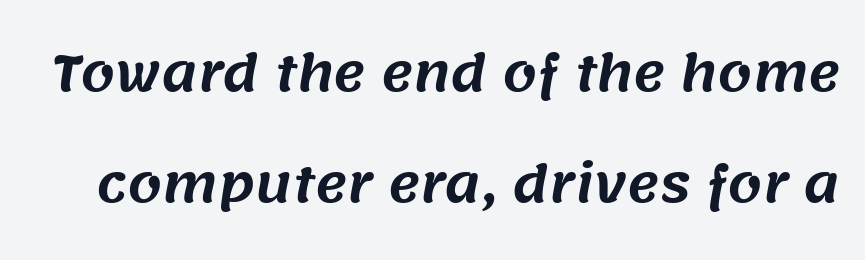
{"serif": "no", "width": "normal", "stroke_contrast": "medium", "x_height": "large", "monospaced": "no", "underline": "no", "line_spacing": "loose", "line_spacing_ratio": 2.27, "letter_spacing": "normal", "letter_spacing_em": 0.0, "glyph_px": 49}
